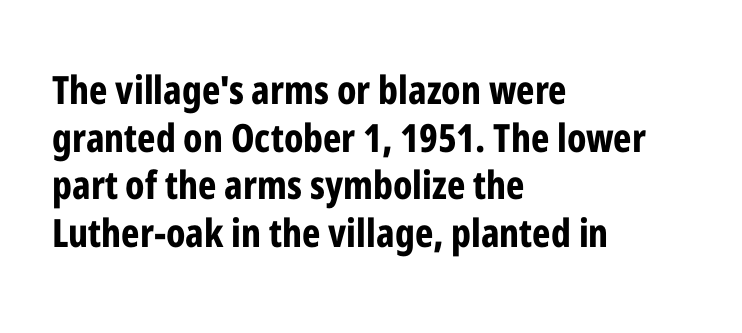
{"serif": "no", "italic": "no", "bold": "yes", "weight": "bold", "width": "condensed", "stroke_contrast": "low", "x_height": "medium", "monospaced": "no", "underline": "no", "align": "left", "line_spacing_ratio": 1.22, "letter_spacing": "normal", "letter_spacing_em": 0.0, "glyph_px": 39}
